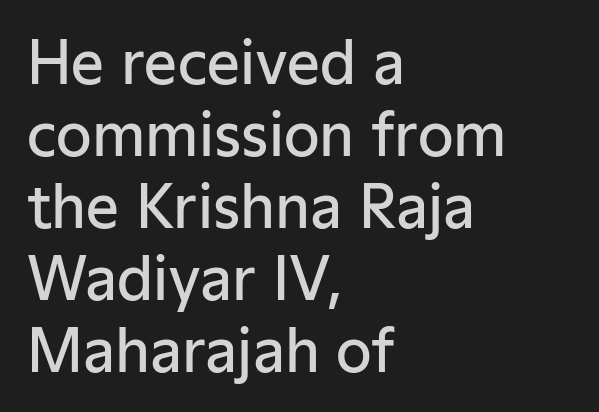
A clean baseline with only descenders dipping below it. No extra tracking has been applied to these lines. Think of a printed novel: that variable character pitch is what you see here. The rendering uses a semibold face; strokes are thickened but not to full bold. Regarding serifs, this sample does without them.
